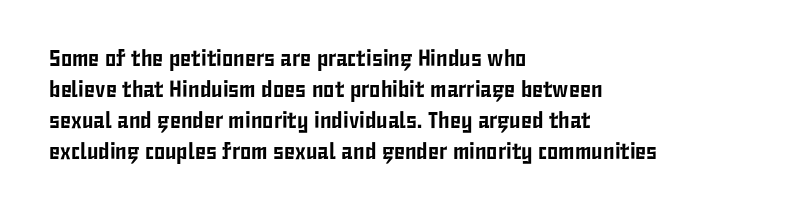
The designer left line spacing at the default. Glance below the letters and you will spot only blank space. The letters sit at their default tracking, neither squeezed nor spread. If you drew a line through each stem, it would be perfectly vertical. The compositor pushed each line to the left boundary.
